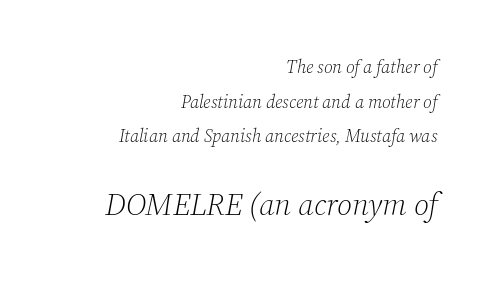
{"serif": "yes", "italic": "yes", "lean": "right", "slant_degrees": 12, "bold": "no", "weight": "light", "width": "normal", "stroke_contrast": "low", "x_height": "medium", "monospaced": "no", "underline": "no", "align": "right", "line_spacing": "loose", "line_spacing_ratio": 1.92, "letter_spacing": "normal", "letter_spacing_em": 0.0, "larger_block": "second", "size_ratio": 1.72, "glyph_px": 31}
